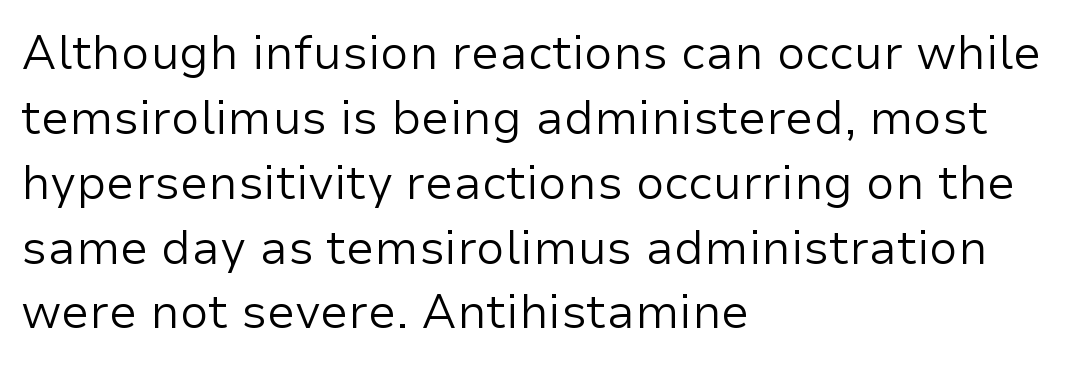
Q: Is the text bold? A: No.
Q: Is the text italic (slanted)? A: No, it is upright.
Q: Is the typeface a serif or a sans-serif typeface? A: Sans-serif.
Q: Is the text underlined? A: No.
Q: How is the paragraph aligned? A: Left-aligned.
Q: Is the spacing between letters normal or unusually wide? A: Normal.
Q: Is the spacing between lines tight, normal or loose? A: Normal.
Q: Width (condensed, normal, or wide)? A: Normal.
Q: Stroke contrast? A: Low.
Q: x-height? A: Medium.
Q: Monospaced? A: No.
